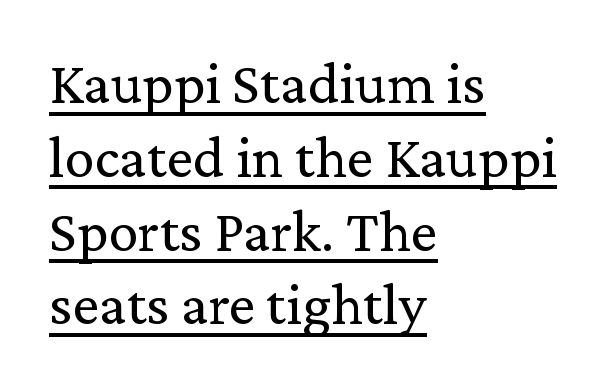
Q: Is the text bold? A: No.
Q: Is the text italic (slanted)? A: No, it is upright.
Q: Is the typeface a serif or a sans-serif typeface? A: Serif.
Q: Is the text underlined? A: Yes.
Q: How is the paragraph aligned? A: Left-aligned.
Q: Is the spacing between letters normal or unusually wide? A: Normal.
Q: Width (condensed, normal, or wide)? A: Normal.
Q: Stroke contrast? A: Low.
Q: x-height? A: Medium.
Q: Monospaced? A: No.
